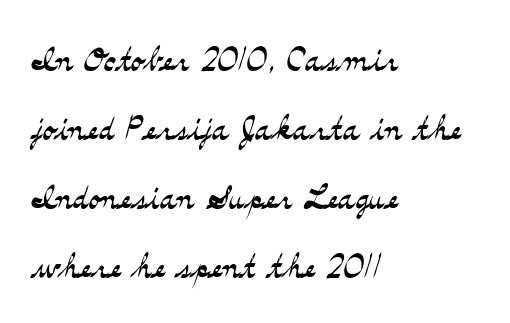
Q: Is the text bold? A: No.
Q: Is the text italic (slanted)? A: Yes.
Q: Is the typeface a serif or a sans-serif typeface? A: Serif.
Q: Is the text underlined? A: No.
Q: How is the paragraph aligned? A: Left-aligned.
Q: Is the spacing between letters normal or unusually wide? A: Normal.
Q: Is the spacing between lines tight, normal or loose? A: Normal.
Q: Width (condensed, normal, or wide)? A: Wide.
Q: Stroke contrast? A: Medium.
Q: x-height? A: Small.
Q: Monospaced? A: No.
